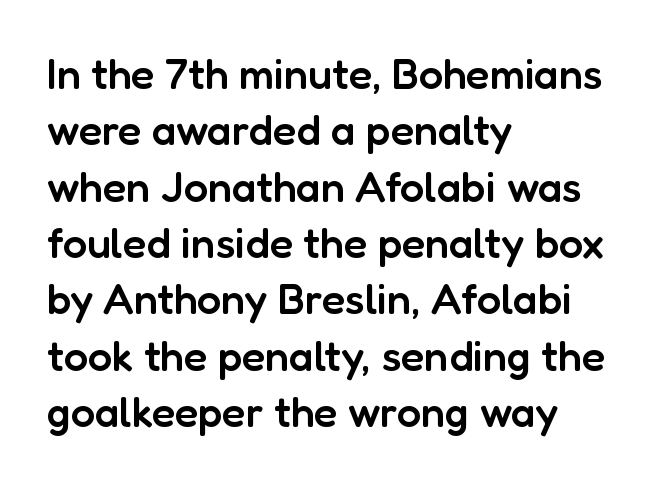
The image shows 43 px semibold sans-serif type, upright; set left-aligned, normal line spacing (1.31x), normal letter spacing, not underlined; low stroke contrast and a medium x-height.
